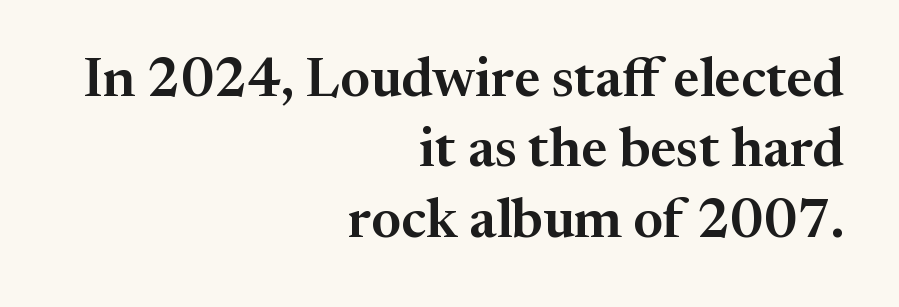
The designer went with a serif here, giving each stem small feet. The rendering uses natural spacing where letterforms have individual widths. The lettering holds an erect, upright posture throughout. Unmarked baselines from the first word to the last.
